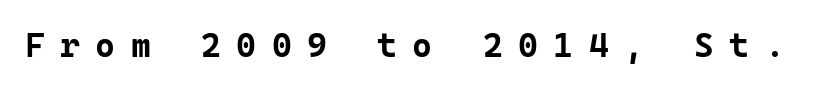
{"serif": "no", "italic": "no", "bold": "yes", "weight": "bold", "width": "normal", "stroke_contrast": "low", "x_height": "medium", "monospaced": "yes", "underline": "no", "letter_spacing": "wide", "letter_spacing_em": 0.45, "glyph_px": 34}
